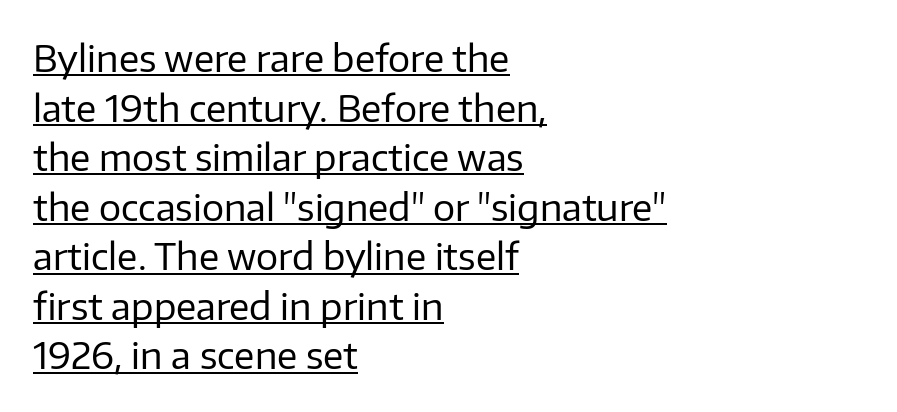
The image shows 37 px regular-weight sans-serif type, upright; set left-aligned, normal line spacing (1.34x), normal letter spacing, underlined; low stroke contrast and a medium x-height.
